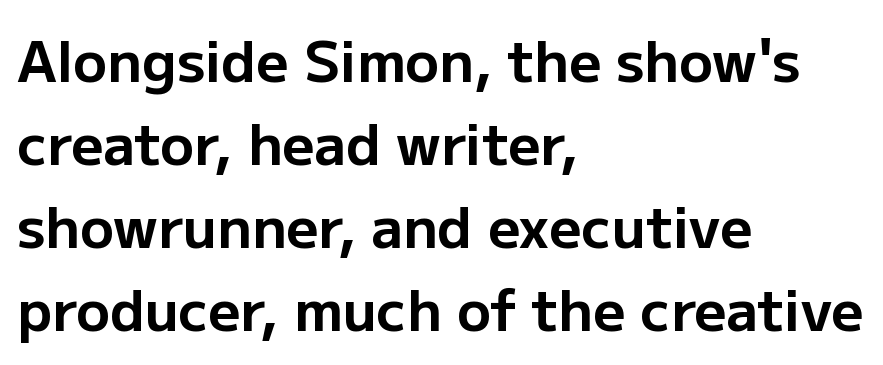
Upright lettering throughout. Tracking value appears to be zero — textbook default spacing. Think of a printed novel: that variable character pitch is what you see here. The characters display no serif detailing; their extremities are plain. Caption: bold face, heavy strokes.
